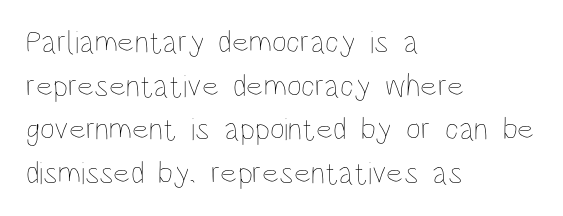
The image shows 32 px thin, condensed type, upright; set left-aligned, normal line spacing (1.36x), normal letter spacing, not underlined; low stroke contrast and a large x-height.
